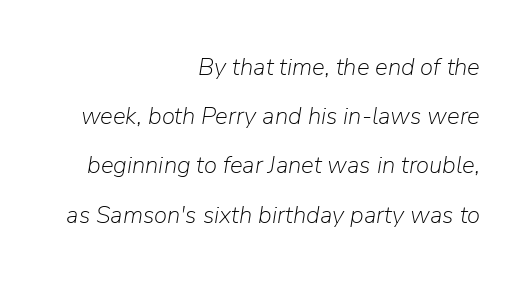
Q: Is the text bold? A: No.
Q: Is the text italic (slanted)? A: Yes, it leans right by about 9 degrees.
Q: Is the text underlined? A: No.
Q: How is the paragraph aligned? A: Right-aligned.
Q: Is the spacing between letters normal or unusually wide? A: Normal.
Q: Is the spacing between lines tight, normal or loose? A: Loose.
